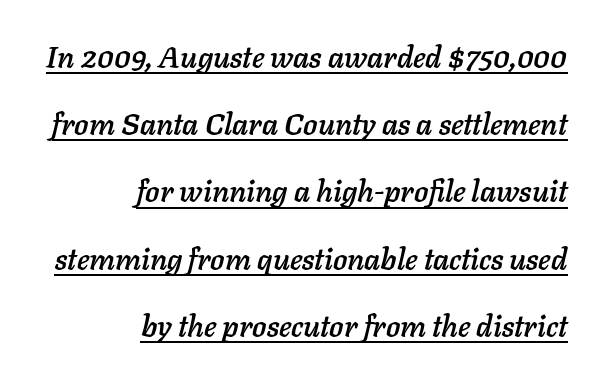
{"italic": "yes", "lean": "right", "slant_degrees": 11, "width": "normal", "stroke_contrast": "low", "x_height": "medium", "monospaced": "no", "underline": "yes", "align": "right", "line_spacing": "loose", "line_spacing_ratio": 2.24, "letter_spacing": "normal", "letter_spacing_em": 0.0, "glyph_px": 30}
